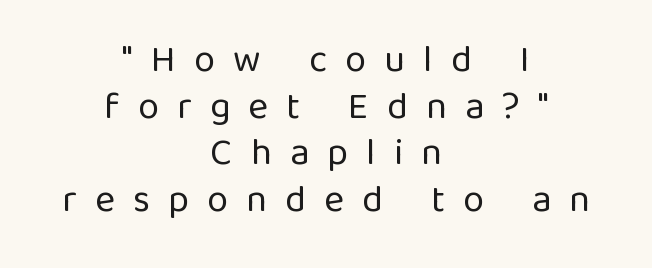
{"serif": "no", "italic": "no", "bold": "no", "weight": "regular", "width": "normal", "stroke_contrast": "low", "x_height": "medium", "monospaced": "no", "underline": "no", "align": "center", "line_spacing_ratio": 1.23, "letter_spacing": "wide", "letter_spacing_em": 0.48, "glyph_px": 38}
